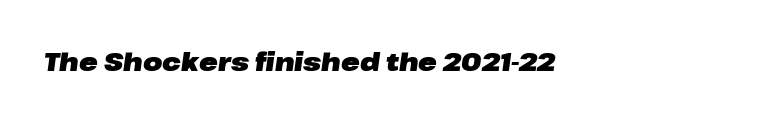
The image shows 25 px bold type, italic (leaning right); set normal letter spacing, not underlined.
